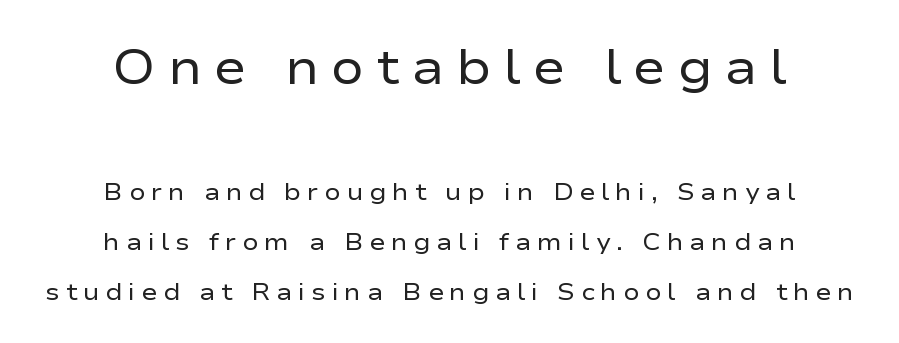
Q: Is the text bold? A: No.
Q: Is the text italic (slanted)? A: No, it is upright.
Q: Is the typeface a serif or a sans-serif typeface? A: Sans-serif.
Q: Is the text underlined? A: No.
Q: How is the paragraph aligned? A: Centered.
Q: Is the spacing between letters normal or unusually wide? A: Unusually wide.
Q: Is the spacing between lines tight, normal or loose? A: Loose.
Q: Which block of text is set in a larger size, the first (top) or the second (bottom)? A: The first (top) one.
Q: Width (condensed, normal, or wide)? A: Wide.
Q: Stroke contrast? A: Low.
Q: x-height? A: Medium.
Q: Monospaced? A: No.
